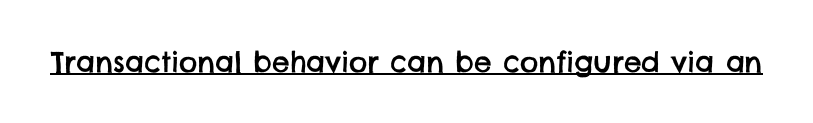
Q: Is the typeface a serif or a sans-serif typeface? A: Sans-serif.
Q: Is the text underlined? A: Yes.
Q: Is the spacing between letters normal or unusually wide? A: Normal.
Q: Width (condensed, normal, or wide)? A: Normal.
Q: Stroke contrast? A: Low.
Q: x-height? A: Large.
Q: Monospaced? A: No.
